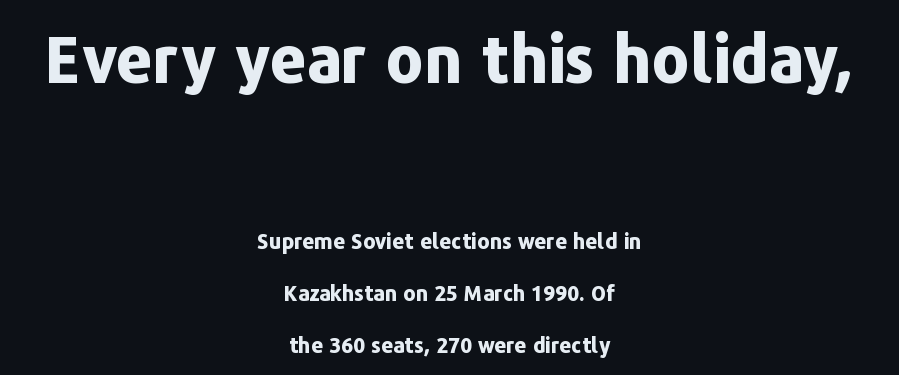
Q: Is the text bold? A: Yes.
Q: Is the text italic (slanted)? A: No, it is upright.
Q: Is the typeface a serif or a sans-serif typeface? A: Sans-serif.
Q: Is the text underlined? A: No.
Q: How is the paragraph aligned? A: Centered.
Q: Is the spacing between letters normal or unusually wide? A: Normal.
Q: Is the spacing between lines tight, normal or loose? A: Loose.
Q: Which block of text is set in a larger size, the first (top) or the second (bottom)? A: The first (top) one.
Q: Width (condensed, normal, or wide)? A: Normal.
Q: Stroke contrast? A: Low.
Q: x-height? A: Medium.
Q: Monospaced? A: No.
